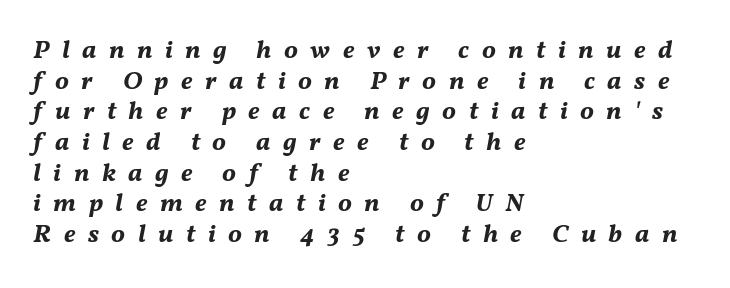
Which margin do the lines hug? The left one — the right edge is uneven. Underline: absent. Is the letter spacing exaggerated? Yes — the characters are pushed far apart. Typesetter's note: full bold, strokes at maximum text heaviness. Tall strokes in this sample are angled rather than plumb.
